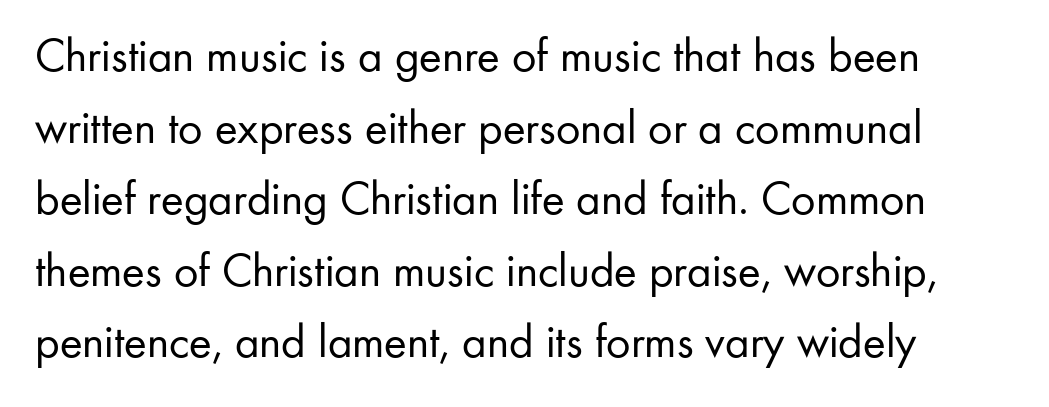
{"serif": "no", "italic": "no", "bold": "no", "weight": "regular", "width": "normal", "stroke_contrast": "low", "x_height": "small", "monospaced": "no", "underline": "no", "line_spacing": "normal", "line_spacing_ratio": 1.49, "letter_spacing": "normal", "letter_spacing_em": 0.0, "glyph_px": 48}
